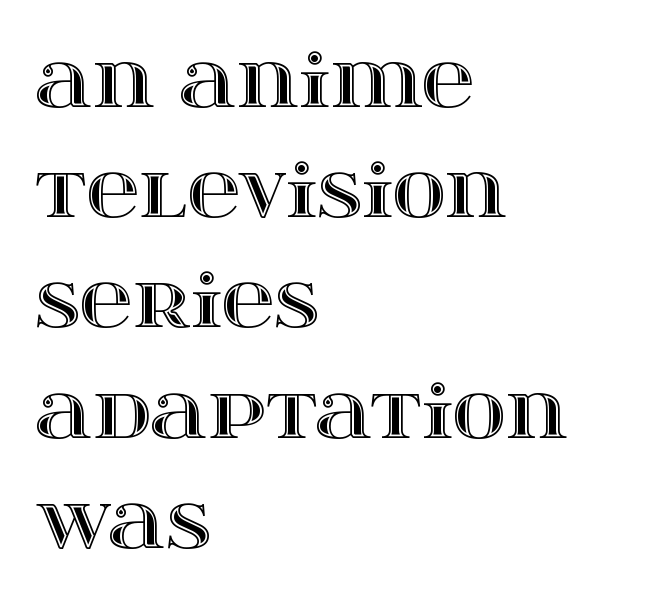
The image shows 73 px wide type, upright; set left-aligned, normal line spacing (1.51x), normal letter spacing, not underlined; a large x-height.
